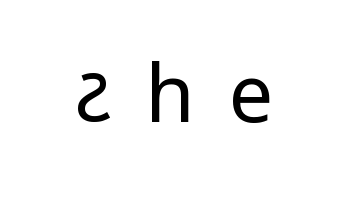
{"serif": "no", "italic": "no", "bold": "no", "weight": "regular", "width": "condensed", "stroke_contrast": "low", "underline": "no", "letter_spacing": "wide", "letter_spacing_em": 0.43, "glyph_px": 80}
